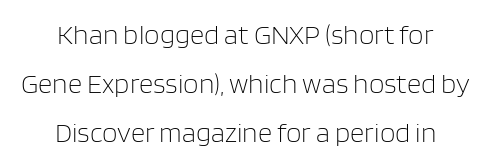
{"serif": "no", "italic": "no", "bold": "no", "weight": "light", "width": "normal", "stroke_contrast": "low", "x_height": "large", "monospaced": "no", "underline": "no", "align": "center", "line_spacing_ratio": 1.75, "letter_spacing": "normal", "letter_spacing_em": 0.0, "glyph_px": 28}
